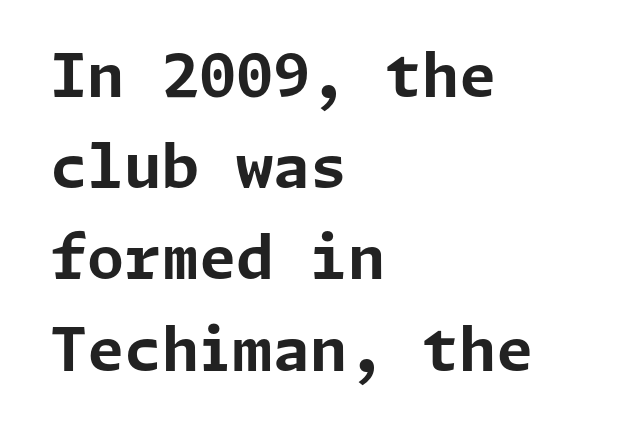
The image shows 60 px bold sans-serif type, upright; set left-aligned, normal line spacing (1.52x), normal letter spacing, not underlined; low stroke contrast and a medium x-height.
